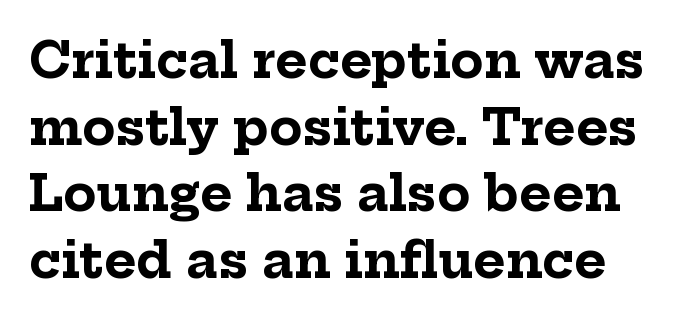
Q: Is the text bold? A: Yes.
Q: Is the text italic (slanted)? A: No, it is upright.
Q: Is the typeface a serif or a sans-serif typeface? A: Serif.
Q: Is the text underlined? A: No.
Q: Is the spacing between letters normal or unusually wide? A: Normal.
Q: Is the spacing between lines tight, normal or loose? A: Normal.
Q: Width (condensed, normal, or wide)? A: Normal.
Q: Stroke contrast? A: Low.
Q: x-height? A: Medium.
Q: Monospaced? A: No.
